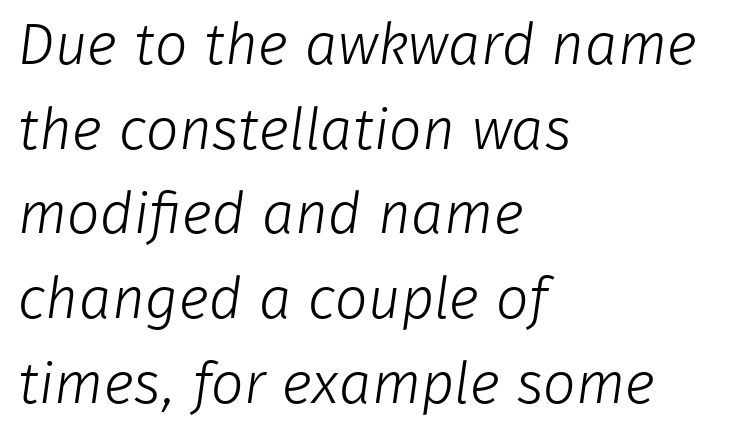
Q: Is the text bold? A: No.
Q: Is the typeface a serif or a sans-serif typeface? A: Sans-serif.
Q: Is the text underlined? A: No.
Q: How is the paragraph aligned? A: Left-aligned.
Q: Is the spacing between letters normal or unusually wide? A: Normal.
Q: Is the spacing between lines tight, normal or loose? A: Normal.
Q: Width (condensed, normal, or wide)? A: Normal.
Q: Stroke contrast? A: Low.
Q: x-height? A: Medium.
Q: Monospaced? A: No.
